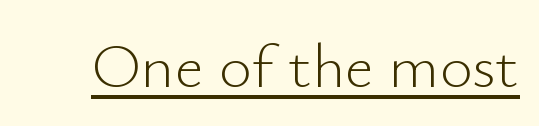
Q: Is the text bold? A: No.
Q: Is the text italic (slanted)? A: No, it is upright.
Q: Is the typeface a serif or a sans-serif typeface? A: Sans-serif.
Q: Is the text underlined? A: Yes.
Q: Is the spacing between letters normal or unusually wide? A: Normal.
Q: Width (condensed, normal, or wide)? A: Normal.
Q: Stroke contrast? A: Low.
Q: x-height? A: Small.
Q: Monospaced? A: No.
